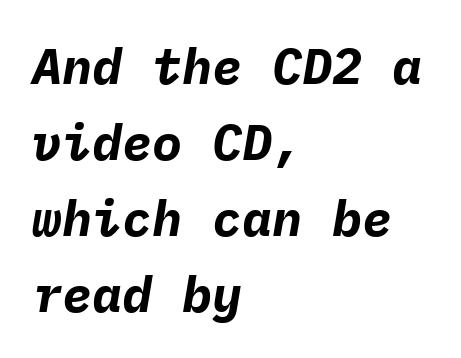
Characters are canted at an angle relative to the baseline's perpendicular. A typesetter would call this monospace, since all characters share one set width. The typesetter chose a ragged-right arrangement here. Unmarked baselines from the first word to the last. Strong, thick strokes mark this as bold type.
